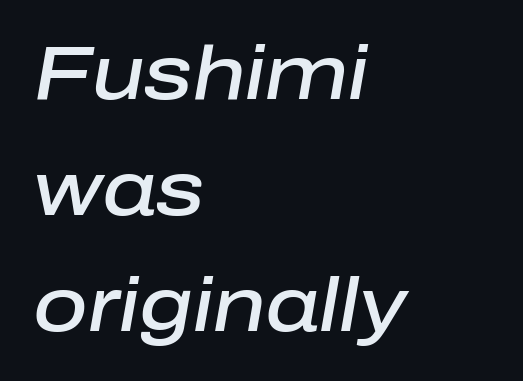
The image shows 75 px semibold type, italic (leaning right); set left-aligned, normal line spacing (1.55x), normal letter spacing, not underlined; low stroke contrast and a medium x-height.
